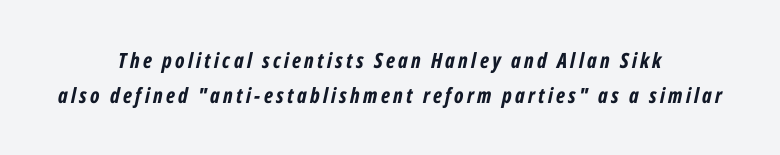
Has an underline been added? It has not. Characters are canted at an angle relative to the baseline's perpendicular. The lines sit at an ordinary, default distance from one another. Weight check: bold — yes, fully. One-word summary of the alignment: center.
